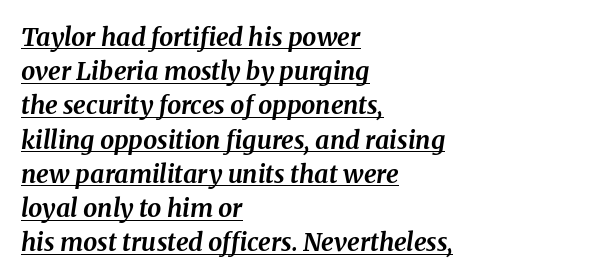
The ragged edge is on the right, which tells us the setting is flush left. Compared with typical paragraphs, the rows here are spaced about the same. Thick stems and heavy bowls — unmistakably bold. The specimen includes a rule beneath the text block's lines.
